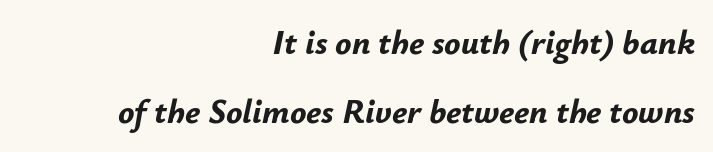
{"italic": "yes", "lean": "right", "slant_degrees": 12, "bold": "yes", "weight": "bold", "width": "normal", "stroke_contrast": "low", "x_height": "small", "monospaced": "no", "underline": "no", "align": "right", "line_spacing": "loose", "line_spacing_ratio": 2.04, "letter_spacing": "normal", "letter_spacing_em": 0.0, "glyph_px": 34}
